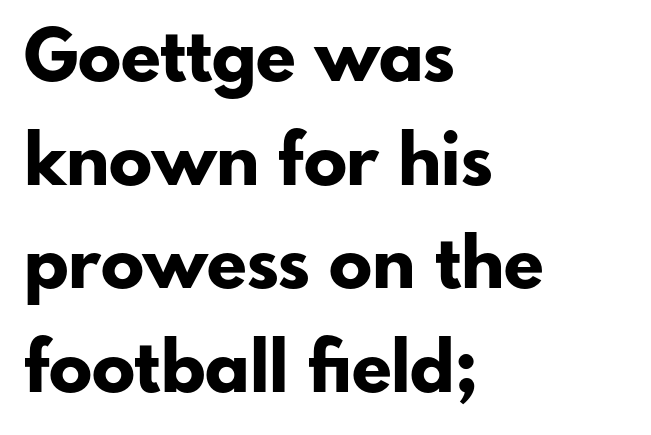
The image shows 72 px bold sans-serif type, upright; set left-aligned, normal line spacing (1.44x), normal letter spacing, not underlined; low stroke contrast and a small x-height.
